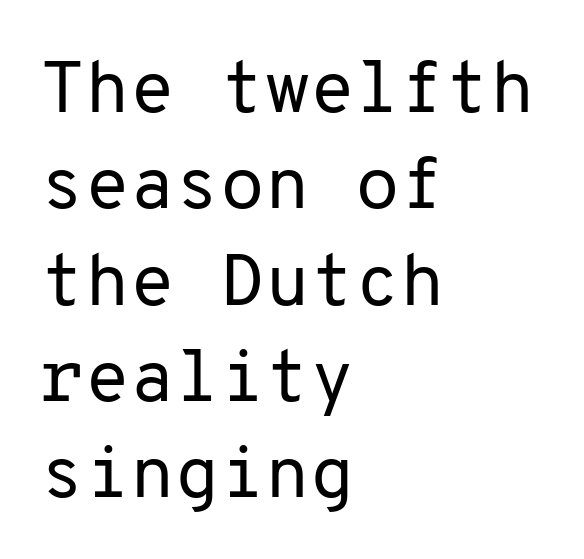
The string is rendered with underlining switched off. Serifs: no, the terminals of the letterforms are clean. This is roman type, the default non-slanted kind. What stands out about the letter spacing? Nothing — it is the standard amount.
